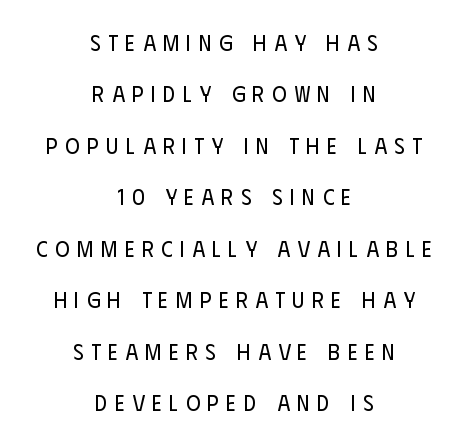
{"italic": "no", "bold": "no", "underline": "no", "align": "center", "line_spacing": "loose", "line_spacing_ratio": 2.34, "letter_spacing": "wide", "letter_spacing_em": 0.34, "glyph_px": 22}
